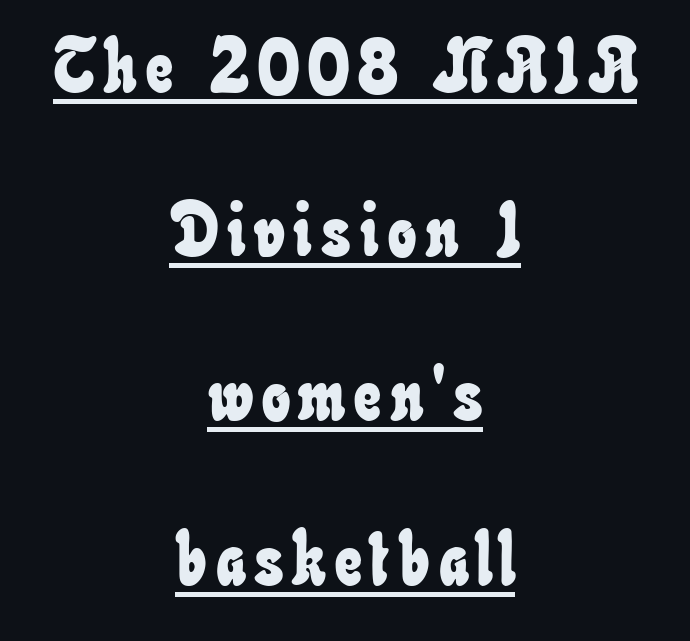
{"width": "condensed", "stroke_contrast": "low", "x_height": "small", "monospaced": "no", "underline": "yes", "align": "center", "line_spacing": "loose", "line_spacing_ratio": 2.19, "glyph_px": 75}
